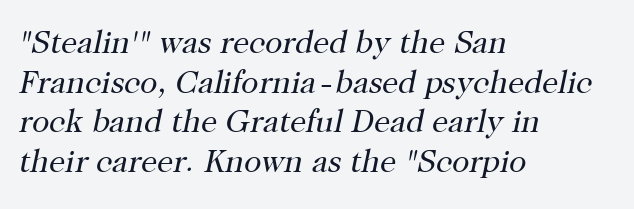
The image shows 32 px regular-weight serif type, italic (leaning right); set left-aligned, line spacing 1.24x, normal letter spacing, not underlined; high stroke contrast and a medium x-height.
